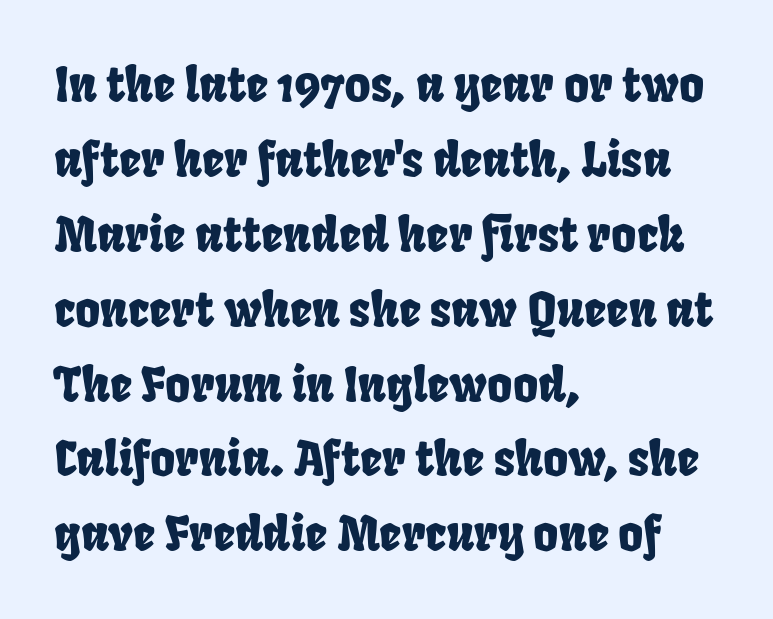
The image shows 48 px condensed sans-serif type; set left-aligned, normal line spacing (1.56x), normal letter spacing, not underlined; low stroke contrast and a large x-height.
